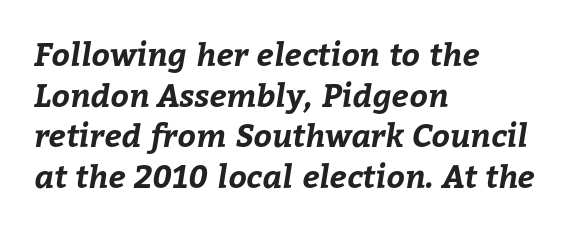
{"bold": "yes", "weight": "bold", "width": "normal", "stroke_contrast": "low", "x_height": "medium", "monospaced": "no", "underline": "no", "align": "left", "line_spacing": "normal", "line_spacing_ratio": 1.27, "letter_spacing": "normal", "letter_spacing_em": 0.0, "glyph_px": 32}
